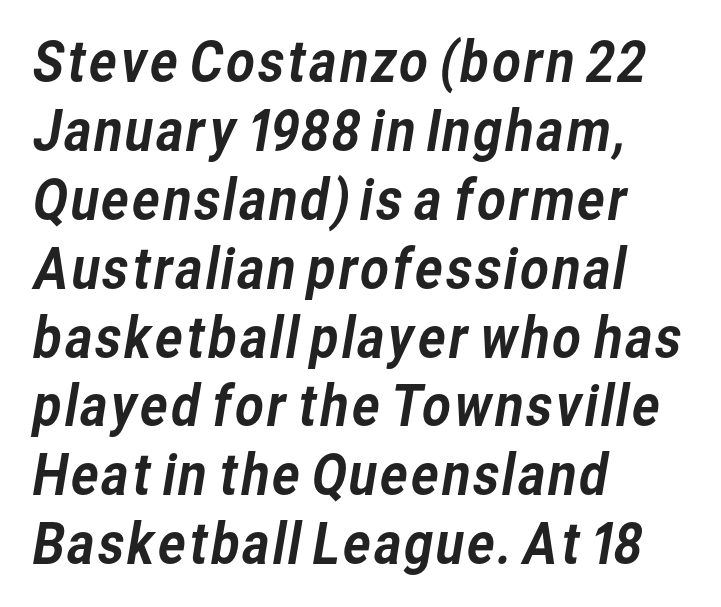
Q: Is the typeface a serif or a sans-serif typeface? A: Sans-serif.
Q: Is the text underlined? A: No.
Q: How is the paragraph aligned? A: Left-aligned.
Q: Is the spacing between letters normal or unusually wide? A: Normal.
Q: Width (condensed, normal, or wide)? A: Normal.
Q: Stroke contrast? A: Low.
Q: x-height? A: Medium.
Q: Monospaced? A: No.
